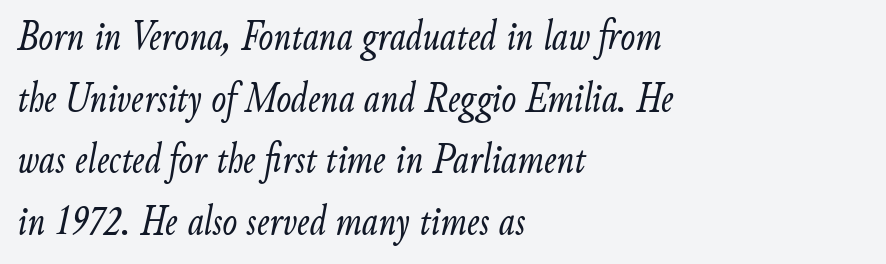
Think standard paragraph weight, or any step lighter than that. Spacing verdict: proportional, widths tailored to each character. The string is rendered with underlining switched off. It's the slanting kind of type.
